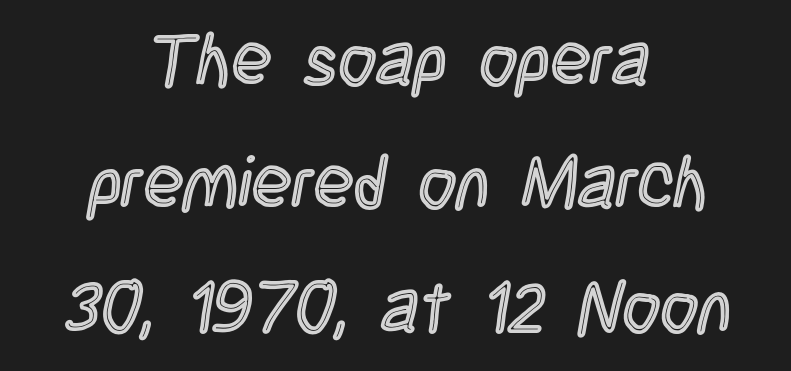
Q: Is the text italic (slanted)? A: Yes.
Q: Is the text underlined? A: No.
Q: How is the paragraph aligned? A: Centered.
Q: Is the spacing between letters normal or unusually wide? A: Normal.
Q: Is the spacing between lines tight, normal or loose? A: Normal.
Q: Width (condensed, normal, or wide)? A: Condensed.
Q: x-height? A: Large.
Q: Monospaced? A: No.
